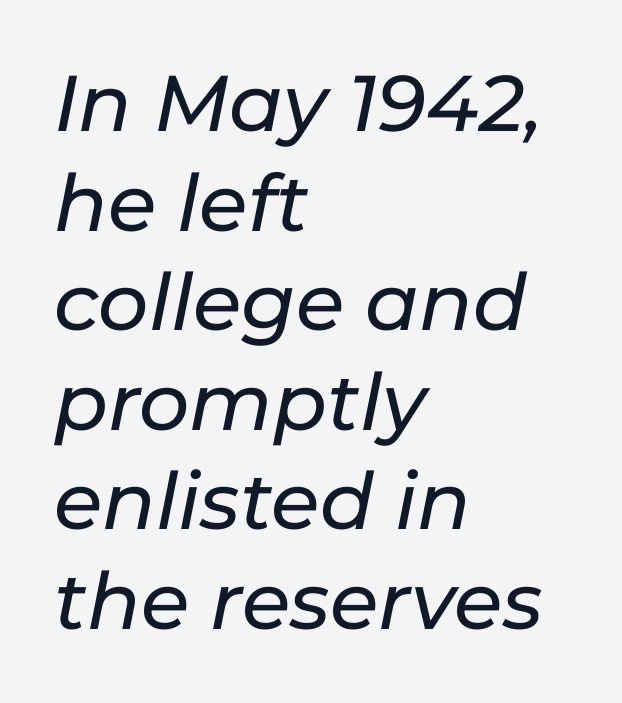
The image shows 79 px text type, italic (leaning right); set left-aligned, normal line spacing (1.26x), normal letter spacing, not underlined; low stroke contrast and a medium x-height.
